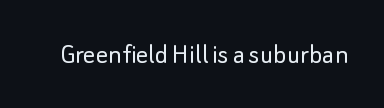
{"serif": "no", "italic": "no", "bold": "no", "weight": "light", "width": "normal", "stroke_contrast": "low", "x_height": "small", "monospaced": "no", "underline": "no", "letter_spacing": "normal", "letter_spacing_em": 0.0, "glyph_px": 30}
